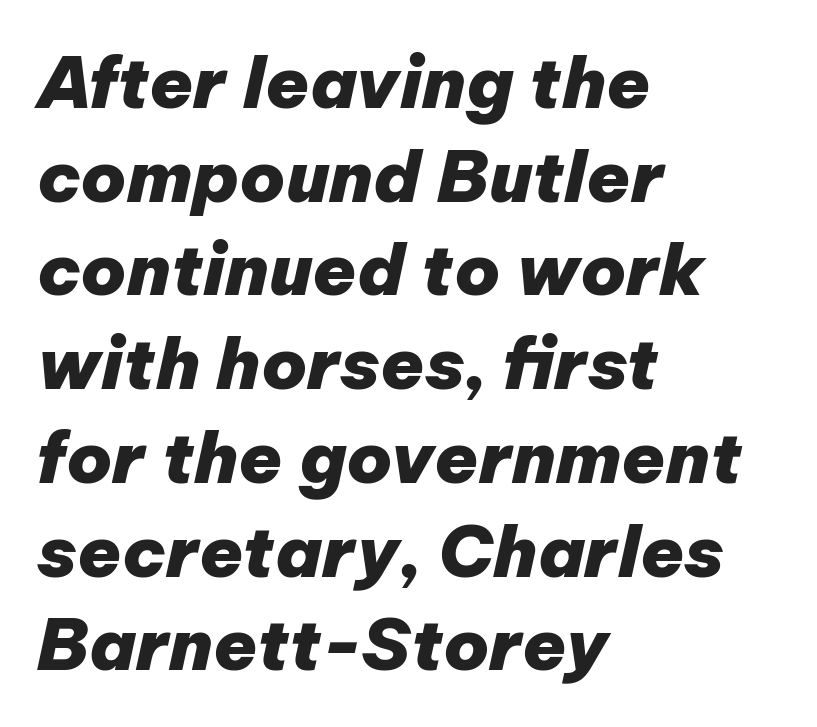
The image shows 71 px heavy type, italic (leaning right); set left-aligned, normal line spacing (1.32x), normal letter spacing, not underlined; low stroke contrast and a medium x-height.
